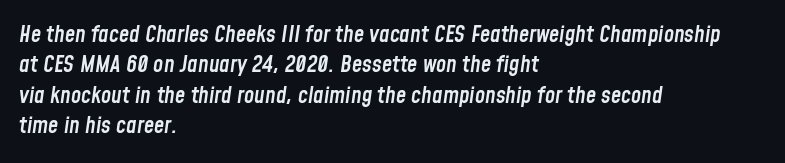
{"italic": "yes", "lean": "right", "slant_degrees": 8, "bold": "semi", "underline": "no", "align": "left", "line_spacing": "normal", "line_spacing_ratio": 1.32, "letter_spacing": "normal", "letter_spacing_em": 0.0, "glyph_px": 23}
